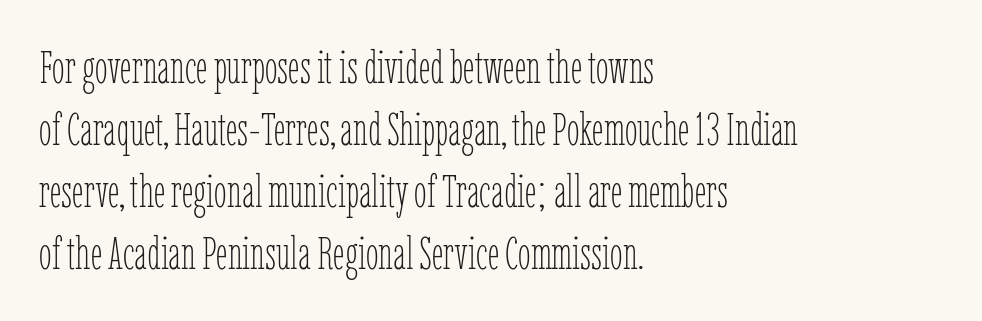
The image shows 46 px thin, condensed type, upright; set left-aligned, normal line spacing (1.35x), normal letter spacing, not underlined; low stroke contrast and a medium x-height.
